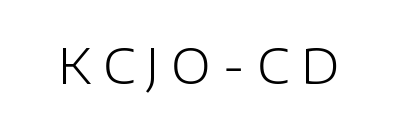
{"serif": "no", "italic": "no", "bold": "no", "weight": "light", "width": "normal", "stroke_contrast": "low", "x_height": "medium", "monospaced": "no", "underline": "no", "letter_spacing": "wide", "letter_spacing_em": 0.24, "glyph_px": 49}
